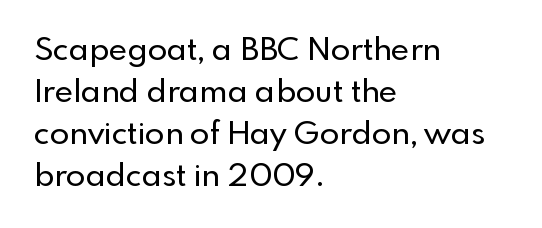
Q: Is the text italic (slanted)? A: No, it is upright.
Q: Is the typeface a serif or a sans-serif typeface? A: Sans-serif.
Q: Is the text underlined? A: No.
Q: How is the paragraph aligned? A: Left-aligned.
Q: Is the spacing between letters normal or unusually wide? A: Normal.
Q: Is the spacing between lines tight, normal or loose? A: Normal.
Q: Width (condensed, normal, or wide)? A: Normal.
Q: x-height? A: Small.
Q: Monospaced? A: No.
